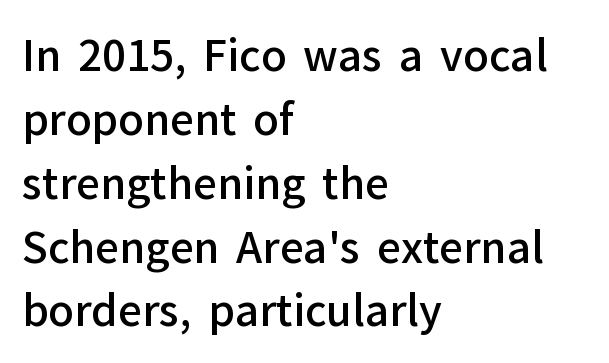
{"serif": "no", "italic": "no", "bold": "semi", "weight": "semibold", "width": "normal", "stroke_contrast": "low", "x_height": "medium", "monospaced": "no", "underline": "no", "align": "left", "line_spacing": "normal", "line_spacing_ratio": 1.52, "letter_spacing": "normal", "letter_spacing_em": 0.0, "glyph_px": 42}
